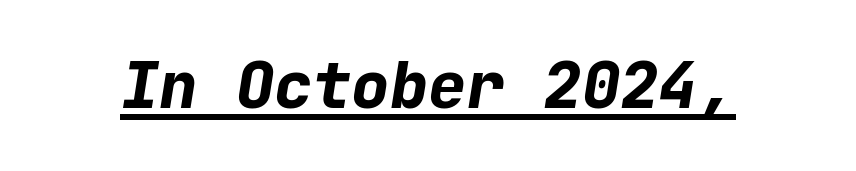
Q: Is the text bold? A: Yes.
Q: Is the text italic (slanted)? A: Yes, it leans right by about 9 degrees.
Q: Is the text underlined? A: Yes.
Q: Is the spacing between letters normal or unusually wide? A: Normal.
Q: Width (condensed, normal, or wide)? A: Normal.
Q: Stroke contrast? A: Low.
Q: x-height? A: Medium.
Q: Monospaced? A: Yes.
